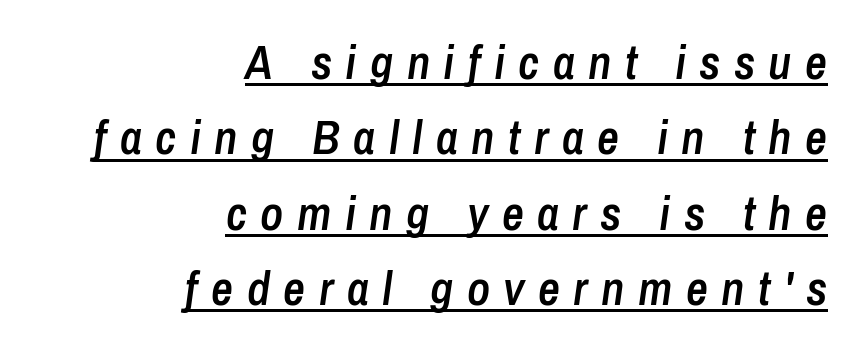
The image shows 48 px semibold, condensed type, italic (leaning right); set right-aligned, normal line spacing (1.57x), unusually wide letter spacing (+0.28 em), underlined; low stroke contrast and a medium x-height.
